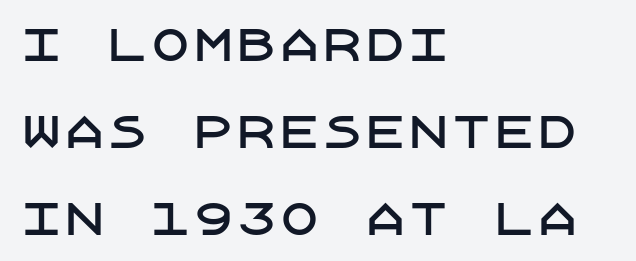
The image shows 43 px sans-serif type, upright; set left-aligned, loose line spacing (2.02x), normal letter spacing, not underlined; low stroke contrast and a large x-height.
